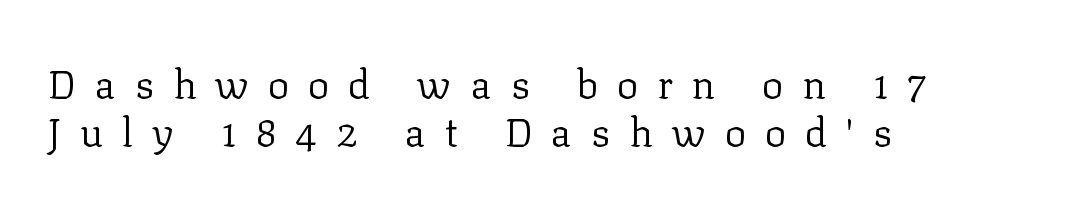
Q: Is the text bold? A: No.
Q: Is the text italic (slanted)? A: No, it is upright.
Q: Is the typeface a serif or a sans-serif typeface? A: Serif.
Q: Is the text underlined? A: No.
Q: How is the paragraph aligned? A: Left-aligned.
Q: Is the spacing between letters normal or unusually wide? A: Unusually wide.
Q: Width (condensed, normal, or wide)? A: Normal.
Q: Stroke contrast? A: Low.
Q: x-height? A: Medium.
Q: Monospaced? A: No.
